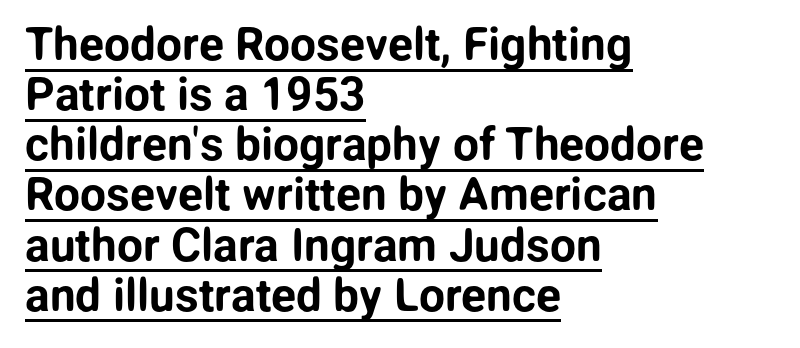
The rendering uses natural spacing where letterforms have individual widths. The letters carry no serifs — their stems end cleanly without finishing strokes. A continuous stroke trails under the words, as in a hyperlink. These lines huddle together more closely than default settings would place them.
